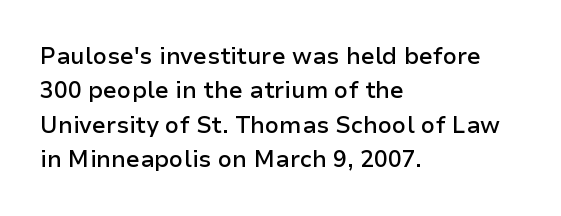
{"italic": "no", "bold": "semi", "underline": "no", "align": "left", "line_spacing": "normal", "line_spacing_ratio": 1.49, "letter_spacing": "normal", "letter_spacing_em": 0.0, "glyph_px": 23}
